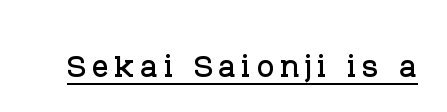
{"serif": "yes", "italic": "no", "width": "normal", "stroke_contrast": "low", "x_height": "large", "monospaced": "no", "underline": "yes", "glyph_px": 42}
